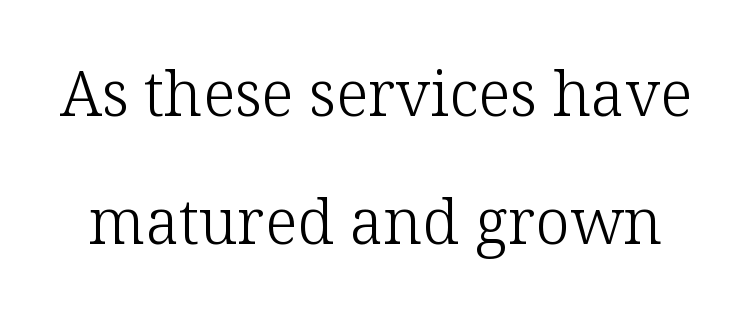
{"serif": "yes", "italic": "no", "bold": "no", "weight": "light", "width": "normal", "stroke_contrast": "low", "x_height": "medium", "monospaced": "no", "underline": "no", "line_spacing": "loose", "line_spacing_ratio": 2.07, "letter_spacing": "normal", "letter_spacing_em": 0.0, "glyph_px": 62}
